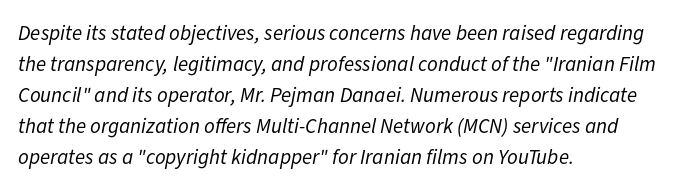
Descenders are the only things crossing below the line. The lines sit at an ordinary, default distance from one another. The letterforms sit shoulder to shoulder at normal distance. Rendered with sloped, italic letterforms.
